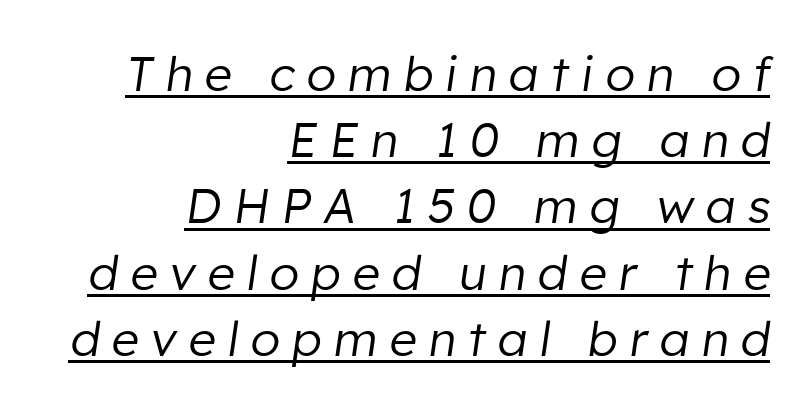
{"italic": "yes", "lean": "right", "slant_degrees": 8, "bold": "no", "weight": "regular", "width": "normal", "stroke_contrast": "low", "x_height": "medium", "monospaced": "no", "underline": "yes", "align": "right", "line_spacing": "normal", "line_spacing_ratio": 1.38, "letter_spacing": "wide", "letter_spacing_em": 0.25, "glyph_px": 48}
